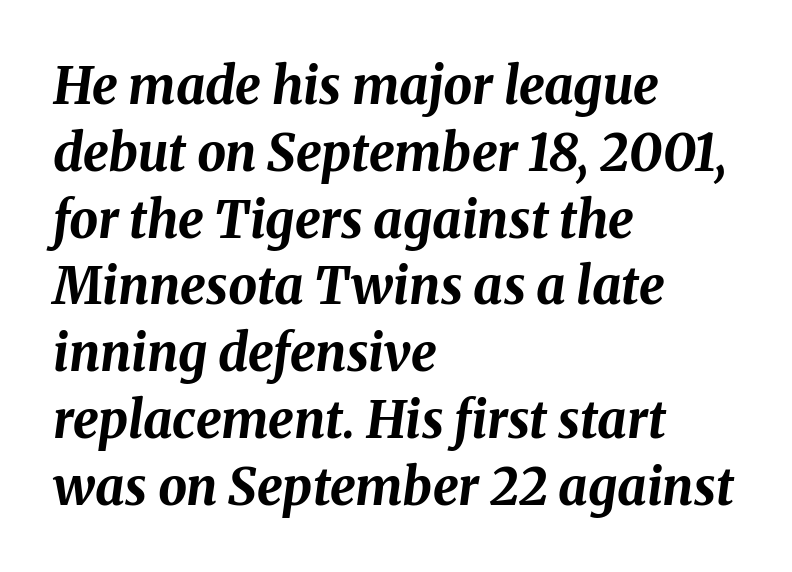
{"italic": "yes", "lean": "right", "slant_degrees": 8, "bold": "yes", "weight": "bold", "width": "normal", "stroke_contrast": "medium", "x_height": "medium", "monospaced": "no", "underline": "no", "align": "left", "line_spacing": "normal", "line_spacing_ratio": 1.31, "letter_spacing": "normal", "letter_spacing_em": 0.0, "glyph_px": 51}
